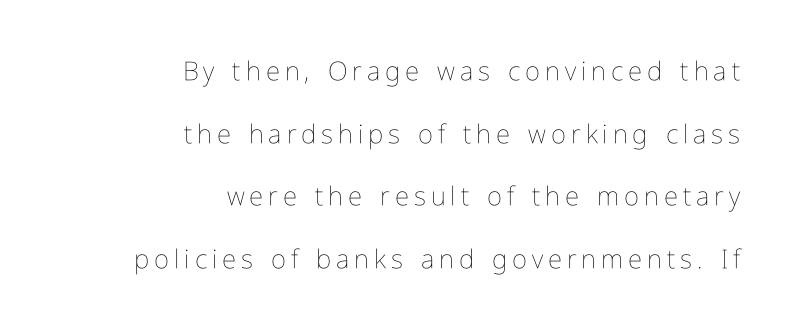
Has an underline been added? It has not. Notice how the stems are strictly vertical — no italics here. The face looks like a standard text weight, possibly lighter. The block of text is sparse from top to bottom, with ample space between rows.
